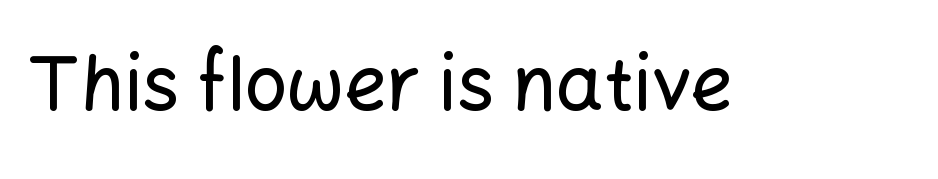
The image shows 75 px sans-serif type, upright; set normal letter spacing, not underlined; low stroke contrast and a medium x-height.
